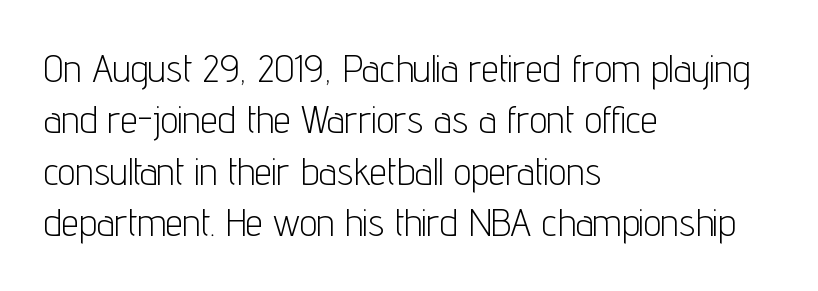
{"serif": "no", "italic": "no", "bold": "no", "weight": "light", "width": "condensed", "stroke_contrast": "low", "x_height": "medium", "monospaced": "no", "underline": "no", "align": "left", "line_spacing": "normal", "line_spacing_ratio": 1.32, "letter_spacing": "normal", "letter_spacing_em": 0.0, "glyph_px": 39}
